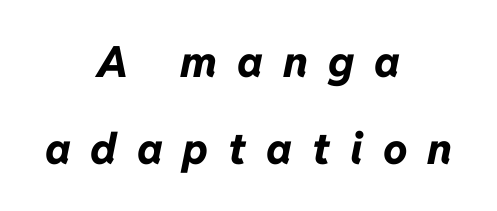
Just letters on the line, the space beneath them empty. The axis of the letterforms is tilted away from vertical. You could not count columns in this text — the font is proportionally spaced. The tracking jumps out immediately: characters are airy and widely separated. The text block is weighted toward neither margin, spreading evenly from the middle. I'd describe the lettering as bold — thick and assertive.
